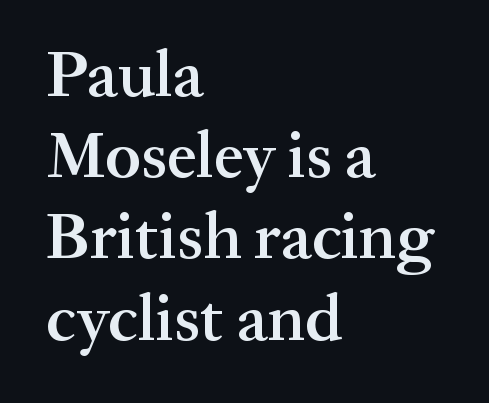
Q: Is the text bold? A: Semi-bold.
Q: Is the text italic (slanted)? A: No, it is upright.
Q: Is the typeface a serif or a sans-serif typeface? A: Serif.
Q: Is the text underlined? A: No.
Q: How is the paragraph aligned? A: Left-aligned.
Q: Is the spacing between letters normal or unusually wide? A: Normal.
Q: Width (condensed, normal, or wide)? A: Normal.
Q: Stroke contrast? A: Medium.
Q: x-height? A: Medium.
Q: Monospaced? A: No.
